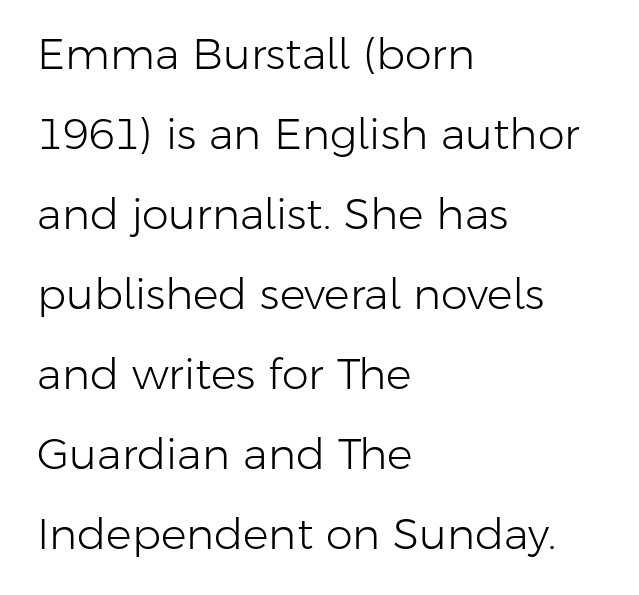
The image shows 43 px light sans-serif type, upright; set left-aligned, line spacing 1.86x, normal letter spacing, not underlined; low stroke contrast and a medium x-height.
